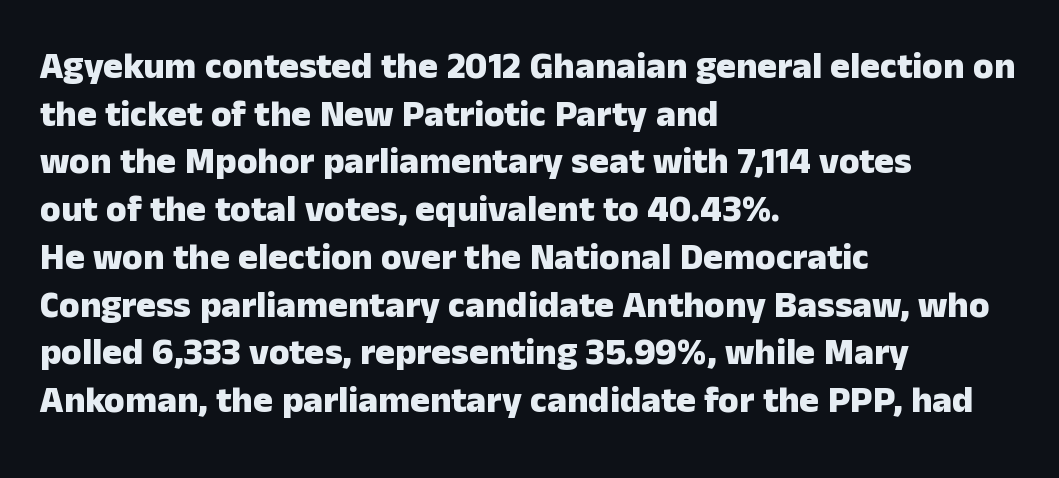
The image shows 37 px heavy sans-serif type, upright; set left-aligned, normal line spacing (1.29x), normal letter spacing, not underlined; low stroke contrast and a medium x-height.
